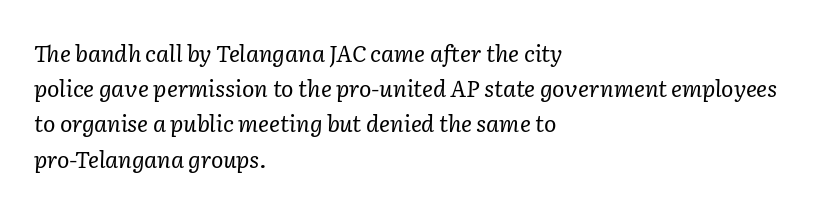
Q: Is the text bold? A: No.
Q: Is the text italic (slanted)? A: Yes, it leans right by about 2 degrees.
Q: Is the text underlined? A: No.
Q: How is the paragraph aligned? A: Left-aligned.
Q: Is the spacing between letters normal or unusually wide? A: Normal.
Q: Is the spacing between lines tight, normal or loose? A: Normal.
